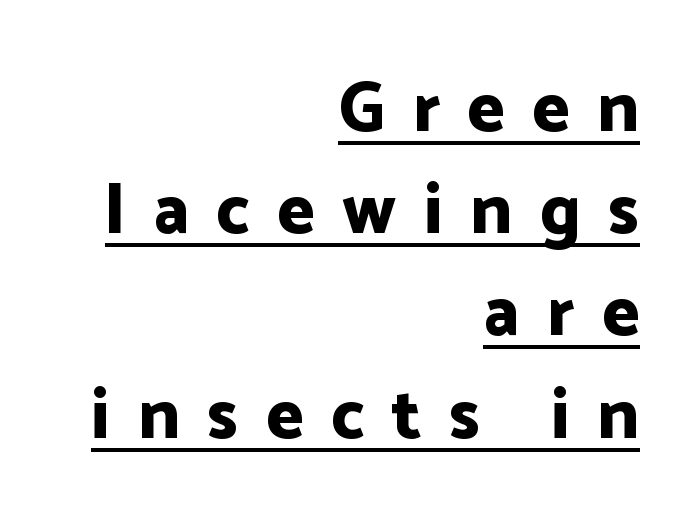
{"serif": "no", "italic": "no", "bold": "yes", "weight": "bold", "width": "normal", "stroke_contrast": "low", "x_height": "medium", "monospaced": "no", "underline": "yes", "align": "right", "line_spacing": "normal", "line_spacing_ratio": 1.44, "letter_spacing": "wide", "letter_spacing_em": 0.39, "glyph_px": 71}
